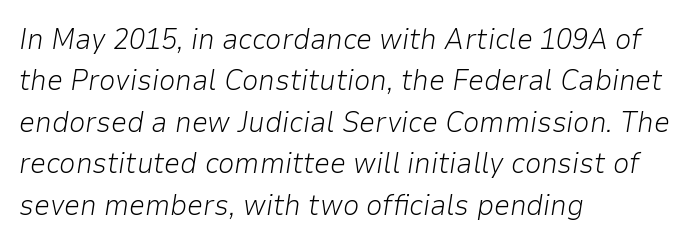
{"italic": "yes", "lean": "right", "slant_degrees": 9, "bold": "no", "weight": "light", "width": "normal", "stroke_contrast": "low", "x_height": "medium", "monospaced": "no", "underline": "no", "align": "left", "line_spacing": "normal", "line_spacing_ratio": 1.43, "letter_spacing": "normal", "letter_spacing_em": 0.0, "glyph_px": 29}
